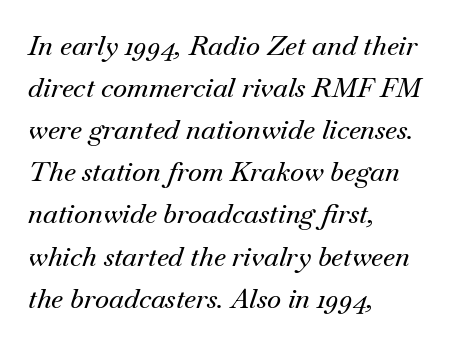
A classic flush-left, rag-right setting is used for this passage. These lines were composed using italics. Letters rest on an invisible, unmarked baseline. Compared with typical paragraphs, the rows here are spaced about the same. Words appear dense and cohesive because spacing is normal.
